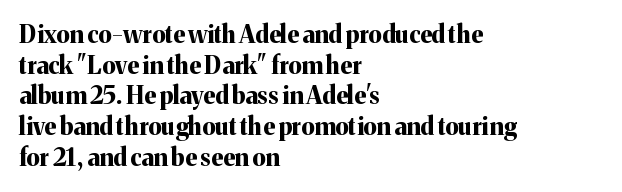
The image shows 24 px bold type, upright; set left-aligned, normal line spacing (1.28x), normal letter spacing, not underlined.
